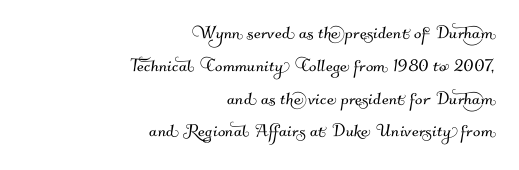
Q: Is the text underlined? A: No.
Q: How is the paragraph aligned? A: Right-aligned.
Q: Is the spacing between letters normal or unusually wide? A: Normal.
Q: Is the spacing between lines tight, normal or loose? A: Normal.
